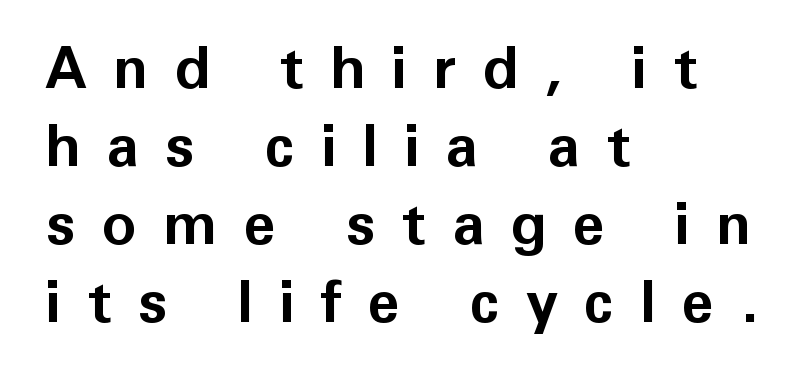
{"serif": "no", "italic": "no", "bold": "yes", "weight": "bold", "width": "normal", "stroke_contrast": "low", "x_height": "medium", "monospaced": "no", "underline": "no", "align": "left", "line_spacing": "normal", "line_spacing_ratio": 1.32, "letter_spacing": "wide", "letter_spacing_em": 0.44, "glyph_px": 59}
